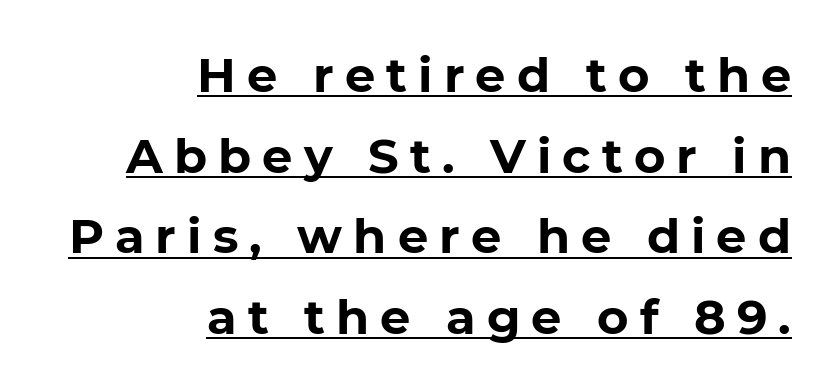
{"serif": "no", "bold": "yes", "weight": "bold", "width": "normal", "stroke_contrast": "low", "x_height": "medium", "monospaced": "no", "underline": "yes", "align": "right", "line_spacing": "normal", "line_spacing_ratio": 1.68, "letter_spacing": "wide", "letter_spacing_em": 0.23, "glyph_px": 48}
